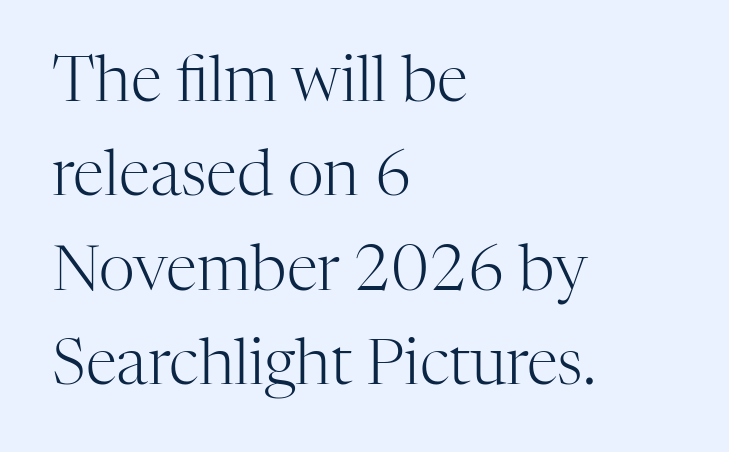
The image shows 63 px light serif type, upright; set left-aligned, normal line spacing (1.5x), normal letter spacing, not underlined; high stroke contrast and a medium x-height.
